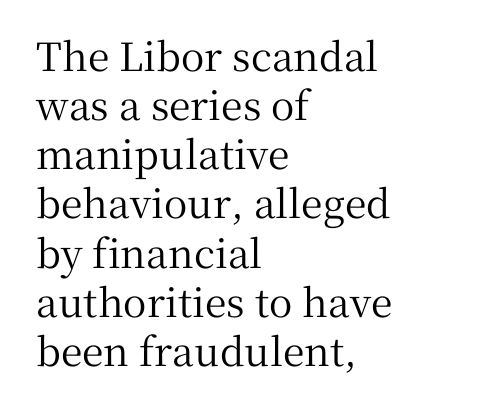
Q: Is the text italic (slanted)? A: No, it is upright.
Q: Is the typeface a serif or a sans-serif typeface? A: Serif.
Q: Is the text underlined? A: No.
Q: How is the paragraph aligned? A: Left-aligned.
Q: Is the spacing between letters normal or unusually wide? A: Normal.
Q: Is the spacing between lines tight, normal or loose? A: Normal.
Q: Width (condensed, normal, or wide)? A: Normal.
Q: Stroke contrast? A: Medium.
Q: x-height? A: Medium.
Q: Monospaced? A: No.
